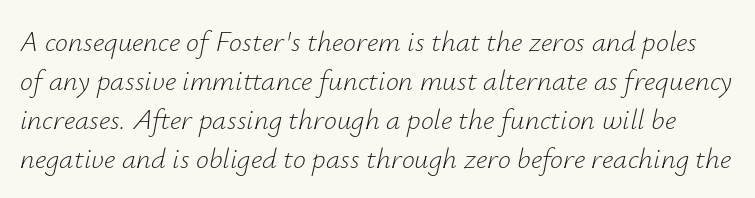
Q: Is the text bold? A: No.
Q: Is the text italic (slanted)? A: Yes, it leans right by about 12 degrees.
Q: Is the text underlined? A: No.
Q: Is the spacing between letters normal or unusually wide? A: Normal.
Q: Is the spacing between lines tight, normal or loose? A: Normal.
Q: Width (condensed, normal, or wide)? A: Normal.
Q: Stroke contrast? A: Low.
Q: x-height? A: Small.
Q: Monospaced? A: No.
